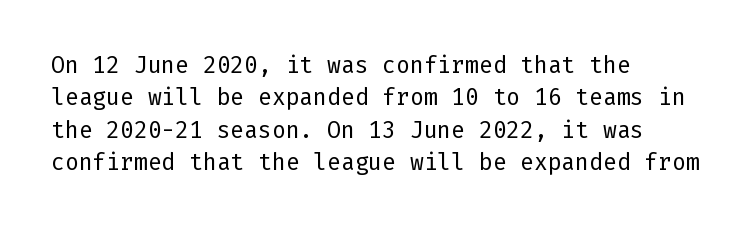
Q: Is the text bold? A: No.
Q: Is the text italic (slanted)? A: No, it is upright.
Q: Is the text underlined? A: No.
Q: How is the paragraph aligned? A: Left-aligned.
Q: Is the spacing between letters normal or unusually wide? A: Normal.
Q: Is the spacing between lines tight, normal or loose? A: Normal.
